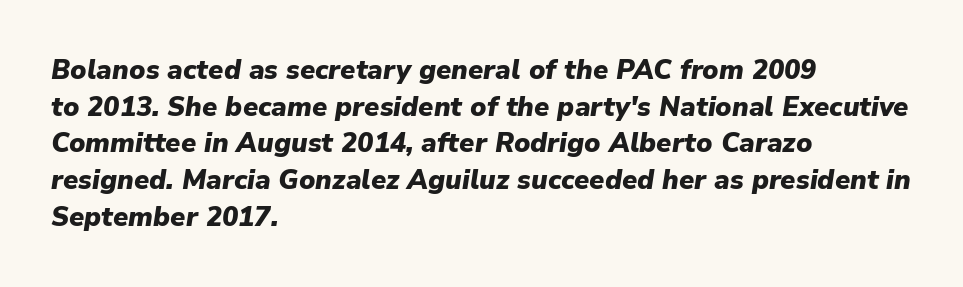
The image shows 27 px bold type, italic (leaning right); set left-aligned, normal line spacing (1.36x), normal letter spacing, not underlined.
